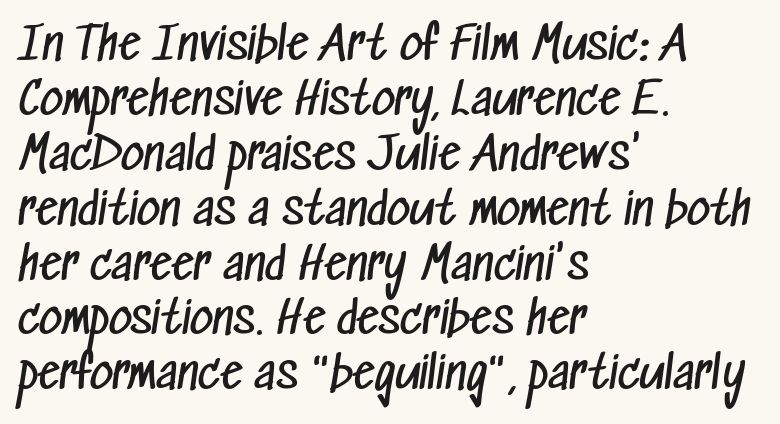
The image shows 45 px regular-weight, condensed sans-serif type; set left-aligned, line spacing 1.22x, normal letter spacing, not underlined; low stroke contrast and a medium x-height.
